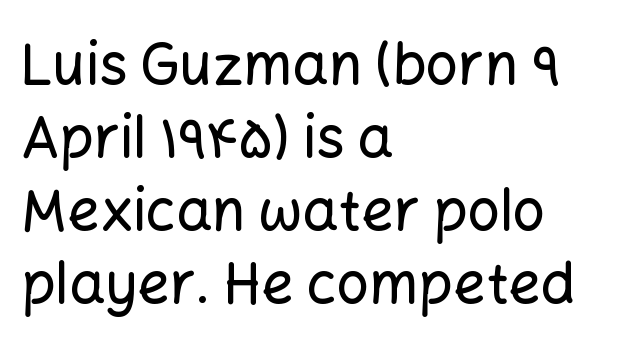
Spacing verdict: proportional, widths tailored to each character. Words appear dense and cohesive because spacing is normal. Nothing sits at the stroke ends, so this counts as sans-serif. The lines are quadded left. Just letters on the line, the space beneath them empty. How would I describe the line gaps? Plain and ordinary.
